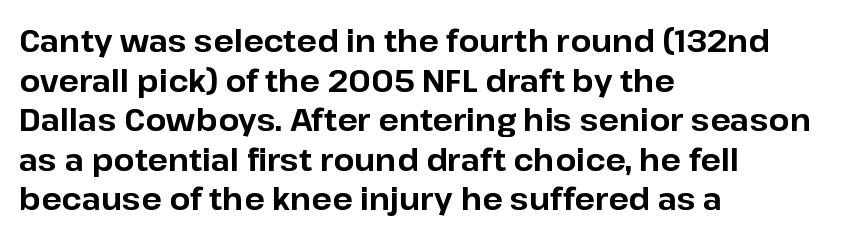
Plenty of ink on the page — the face is bold. The letters stand straight up with perfectly vertical stems. The letters carry no serifs — their stems end cleanly without finishing strokes. Is the letter spacing exaggerated? No — it looks like the ordinary default. Line spacing here is normal.
